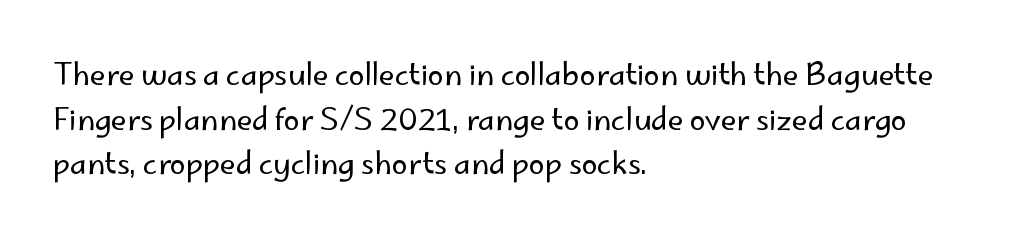
Q: Is the text bold? A: No.
Q: Is the text italic (slanted)? A: No, it is upright.
Q: Is the typeface a serif or a sans-serif typeface? A: Sans-serif.
Q: Is the text underlined? A: No.
Q: How is the paragraph aligned? A: Left-aligned.
Q: Is the spacing between letters normal or unusually wide? A: Normal.
Q: Is the spacing between lines tight, normal or loose? A: Normal.
Q: Width (condensed, normal, or wide)? A: Normal.
Q: Stroke contrast? A: Low.
Q: x-height? A: Small.
Q: Monospaced? A: No.
